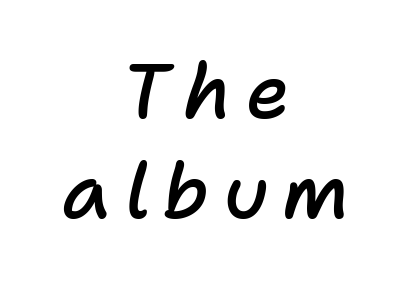
Layout note: lines centered. The strokes are fattened partway — semibold, not bold. Slant detected: the letters are inclined. Unmarked baselines from the first word to the last. Baseline-to-baseline distance is the conventional proportion of letter height.
